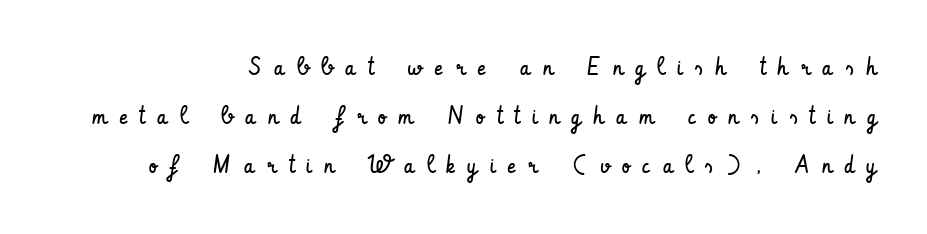
Q: Is the text bold? A: No.
Q: Is the text italic (slanted)? A: No, it is upright.
Q: Is the text underlined? A: No.
Q: Is the spacing between letters normal or unusually wide? A: Unusually wide.
Q: Is the spacing between lines tight, normal or loose? A: Loose.
